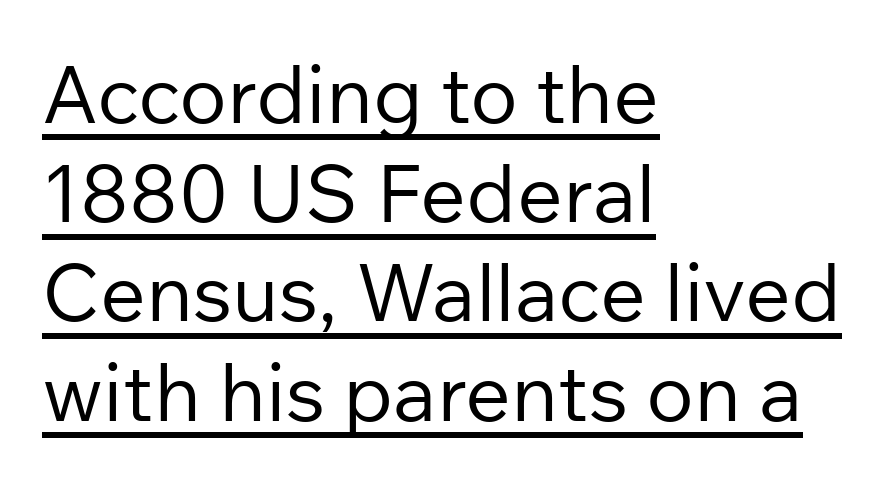
Q: Is the text bold? A: No.
Q: Is the text italic (slanted)? A: No, it is upright.
Q: Is the typeface a serif or a sans-serif typeface? A: Sans-serif.
Q: Is the text underlined? A: Yes.
Q: How is the paragraph aligned? A: Left-aligned.
Q: Is the spacing between letters normal or unusually wide? A: Normal.
Q: Width (condensed, normal, or wide)? A: Normal.
Q: Stroke contrast? A: Low.
Q: x-height? A: Medium.
Q: Monospaced? A: No.
